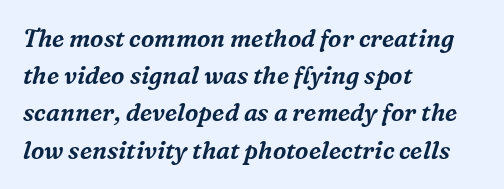
Underline: absent. The setting favours the left margin, as ordinary paragraphs usually do. The face used here is rendered with its standard letterfit. The rows are spaced the way most documents space them. The typography opts for an oblique posture over an upright one.
